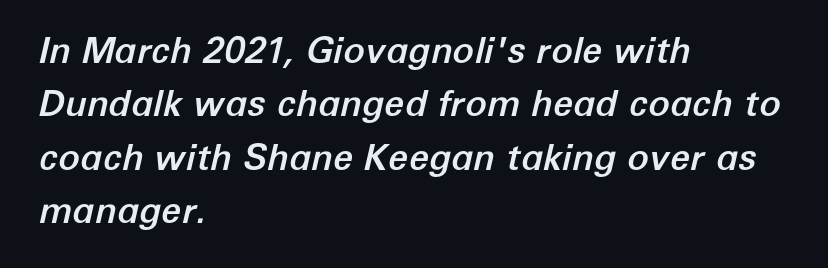
{"italic": "yes", "lean": "right", "slant_degrees": 12, "width": "normal", "stroke_contrast": "low", "x_height": "medium", "monospaced": "no", "underline": "no", "align": "left", "line_spacing": "normal", "line_spacing_ratio": 1.48, "letter_spacing": "normal", "letter_spacing_em": 0.0, "glyph_px": 36}
